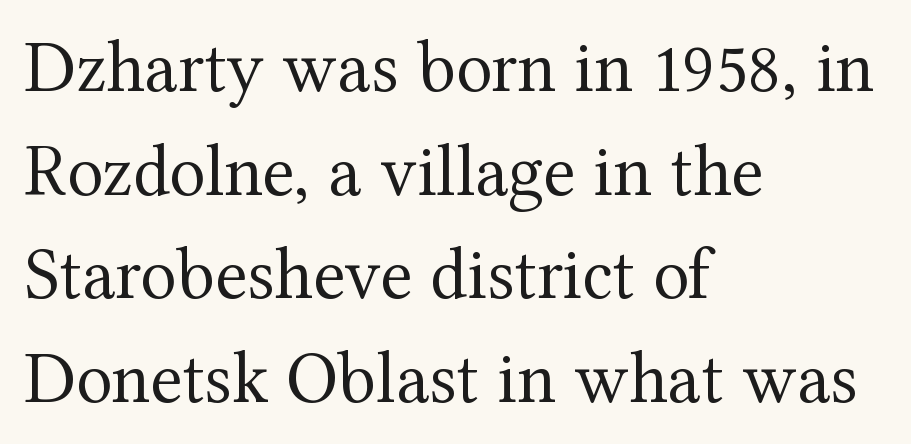
{"serif": "yes", "italic": "no", "bold": "no", "weight": "regular", "width": "normal", "stroke_contrast": "medium", "x_height": "medium", "monospaced": "no", "underline": "no", "align": "left", "line_spacing": "normal", "line_spacing_ratio": 1.4, "letter_spacing": "normal", "letter_spacing_em": 0.0, "glyph_px": 74}
